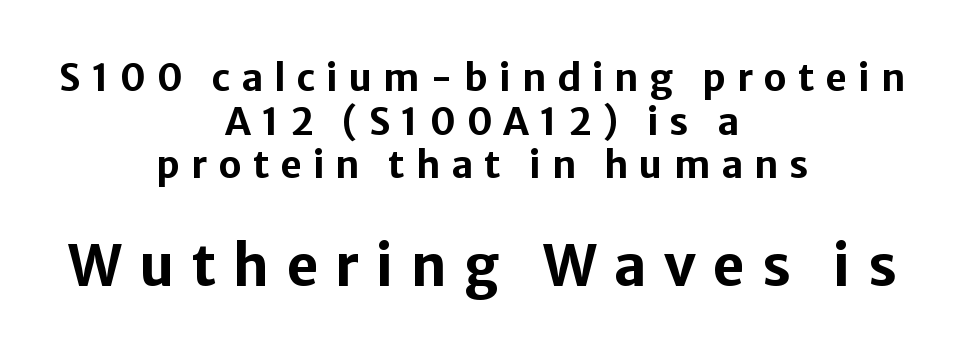
Nope, no serifs anywhere on these letters. Has an underline been added? It has not. Horizontal alignment here is central, giving a formal, balanced look. Weight check: bold — yes, fully.
